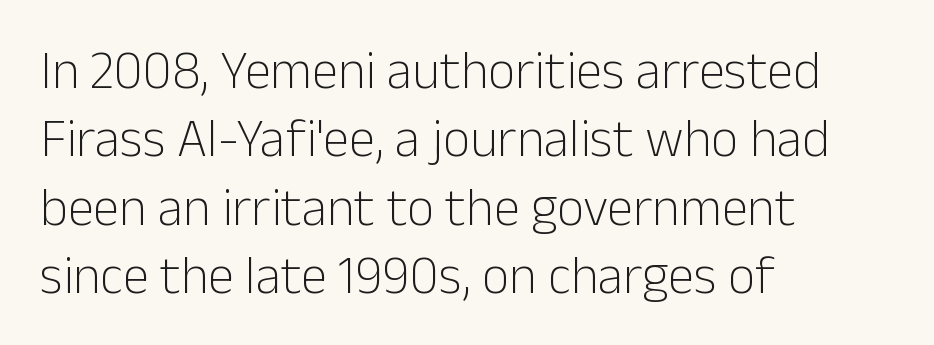
Underline: absent. Spacing verdict: proportional, widths tailored to each character. Heft: none added — not bold. Posture: vertical. The rendering anchors every line to the left-hand side.
